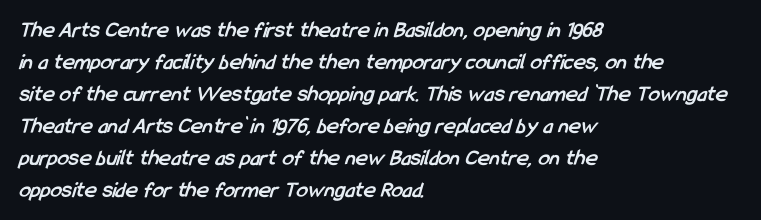
Q: Is the text bold? A: Yes.
Q: Is the text underlined? A: No.
Q: How is the paragraph aligned? A: Left-aligned.
Q: Is the spacing between letters normal or unusually wide? A: Normal.
Q: Is the spacing between lines tight, normal or loose? A: Normal.
